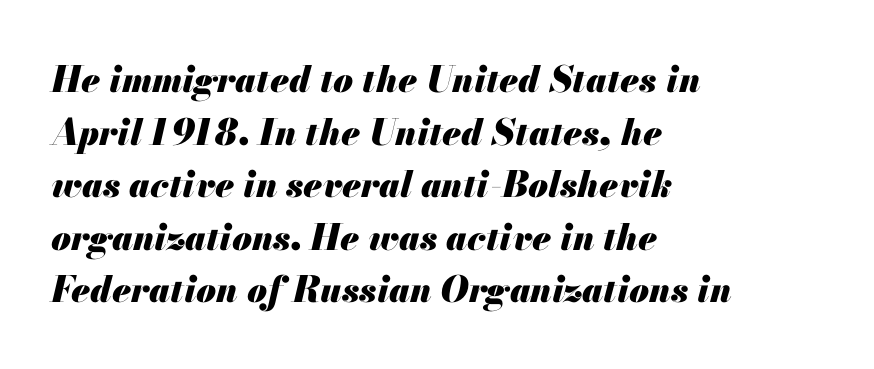
Q: Is the text bold? A: Yes.
Q: Is the text italic (slanted)? A: Yes, it leans right by about 13 degrees.
Q: Is the text underlined? A: No.
Q: How is the paragraph aligned? A: Left-aligned.
Q: Is the spacing between letters normal or unusually wide? A: Normal.
Q: Is the spacing between lines tight, normal or loose? A: Normal.
Q: Width (condensed, normal, or wide)? A: Normal.
Q: Stroke contrast? A: Medium.
Q: x-height? A: Small.
Q: Monospaced? A: No.
